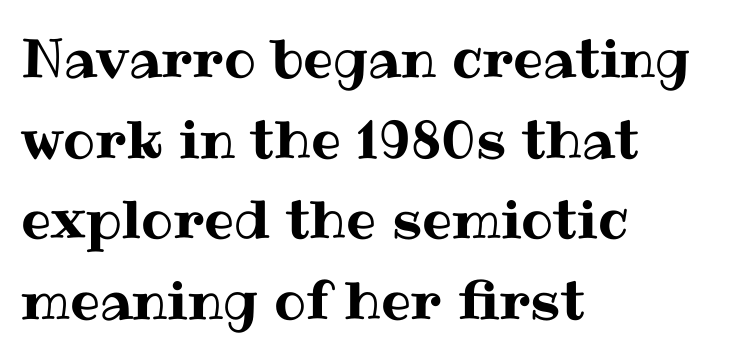
The image shows 53 px text type, upright; set left-aligned, normal line spacing (1.52x), normal letter spacing, not underlined; medium stroke contrast and a medium x-height.
